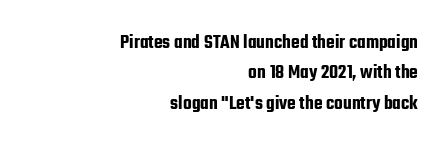
Is there much room between lines? A standard amount, neither cramped nor airy. Beneath every word, the page is bare. Italic? Not at all — the glyphs are vertical. Teacher's note: observe the even right margin — that is flush-right alignment.
